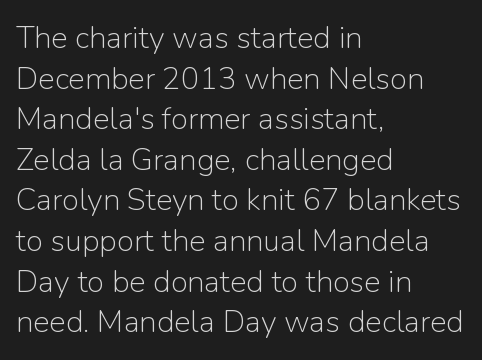
The image shows 31 px light sans-serif type, upright; set left-aligned, normal line spacing (1.31x), normal letter spacing, not underlined; low stroke contrast and a medium x-height.
